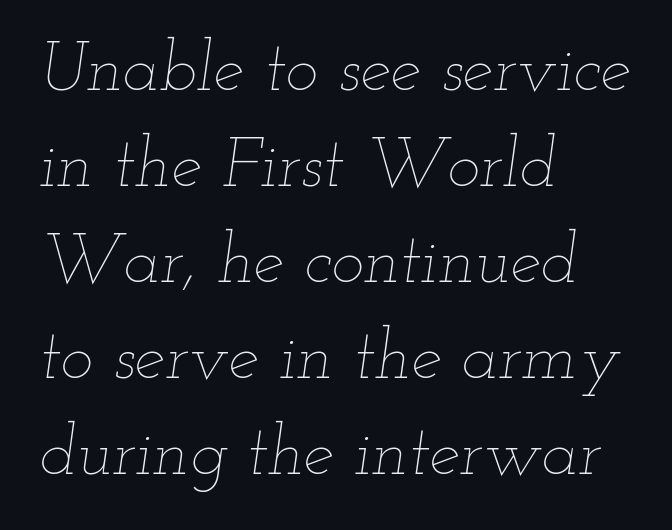
{"italic": "yes", "lean": "right", "slant_degrees": 12, "bold": "no", "weight": "thin", "width": "wide", "stroke_contrast": "low", "x_height": "small", "monospaced": "no", "underline": "no", "align": "left", "line_spacing": "normal", "line_spacing_ratio": 1.39, "letter_spacing": "normal", "letter_spacing_em": 0.0, "glyph_px": 69}
